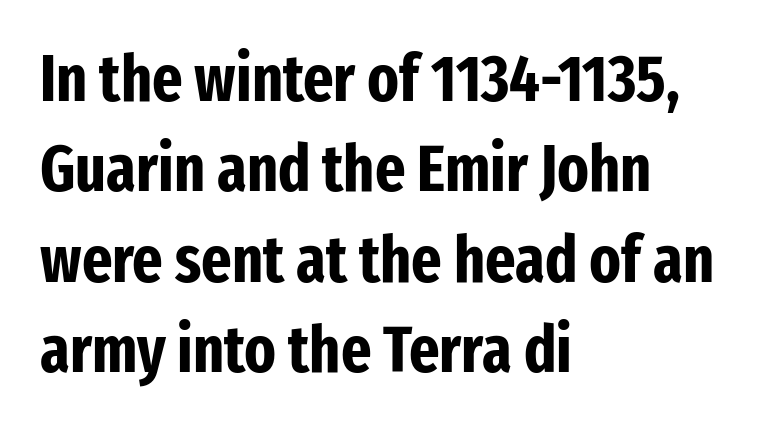
Q: Is the text bold? A: Yes.
Q: Is the text italic (slanted)? A: No, it is upright.
Q: Is the typeface a serif or a sans-serif typeface? A: Sans-serif.
Q: Is the text underlined? A: No.
Q: How is the paragraph aligned? A: Left-aligned.
Q: Is the spacing between letters normal or unusually wide? A: Normal.
Q: Is the spacing between lines tight, normal or loose? A: Normal.
Q: Width (condensed, normal, or wide)? A: Condensed.
Q: Stroke contrast? A: Low.
Q: x-height? A: Medium.
Q: Monospaced? A: No.
